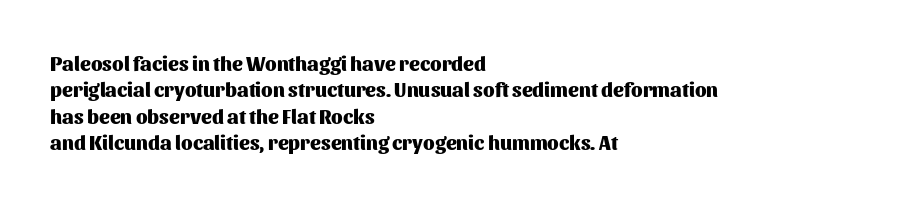
The image shows 20 px bold type, upright; set left-aligned, normal line spacing (1.32x), normal letter spacing, not underlined.
